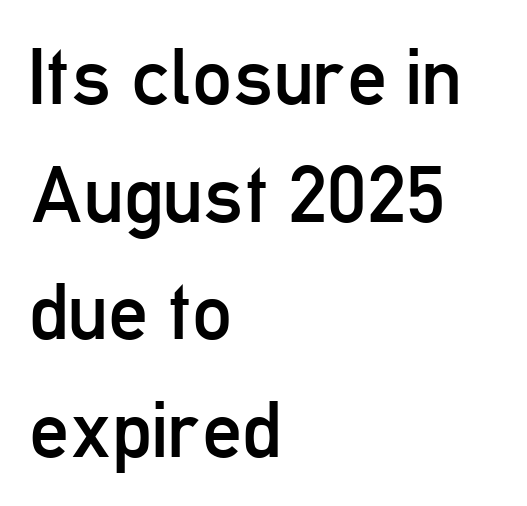
The image shows 79 px regular-weight, condensed sans-serif type, upright; set left-aligned, normal line spacing (1.49x), normal letter spacing, not underlined; low stroke contrast and a medium x-height.
